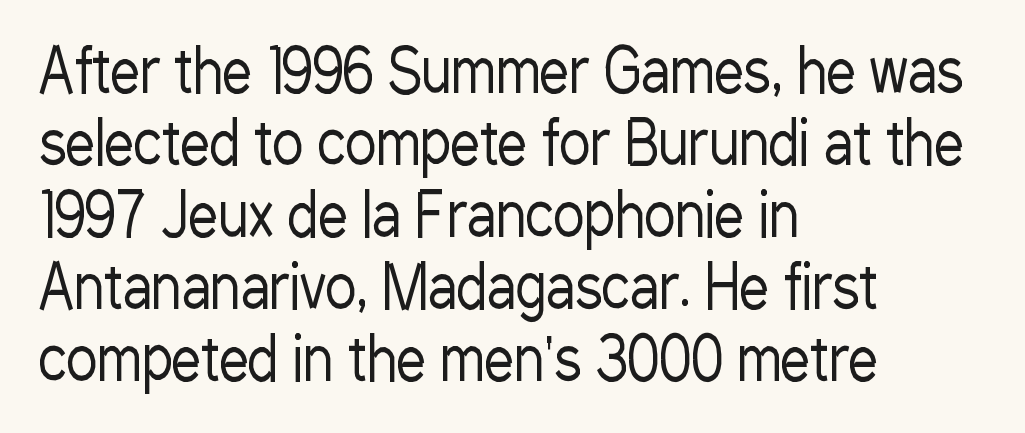
Q: Is the text bold? A: No.
Q: Is the text italic (slanted)? A: No, it is upright.
Q: Is the typeface a serif or a sans-serif typeface? A: Sans-serif.
Q: Is the text underlined? A: No.
Q: How is the paragraph aligned? A: Left-aligned.
Q: Is the spacing between letters normal or unusually wide? A: Normal.
Q: Width (condensed, normal, or wide)? A: Condensed.
Q: Stroke contrast? A: Low.
Q: x-height? A: Medium.
Q: Monospaced? A: No.
